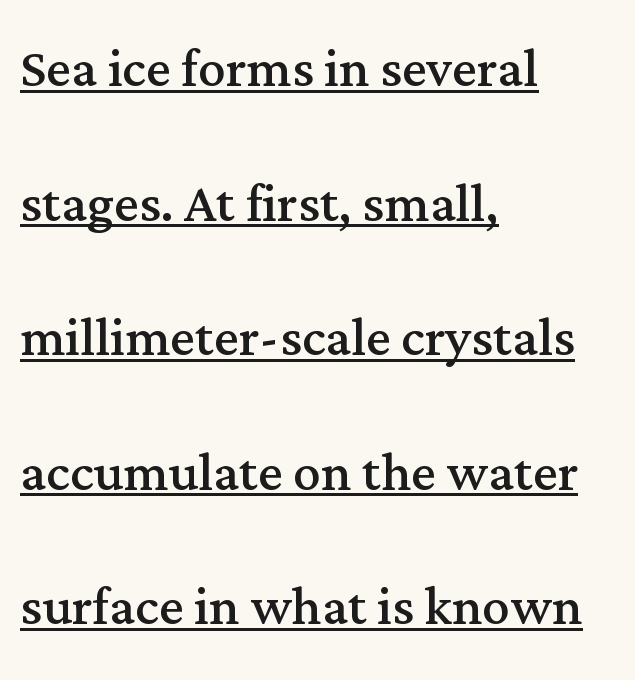
The image shows 69 px regular-weight serif type, upright; set left-aligned, loose line spacing (1.95x), normal letter spacing, underlined; medium stroke contrast and a medium x-height.
